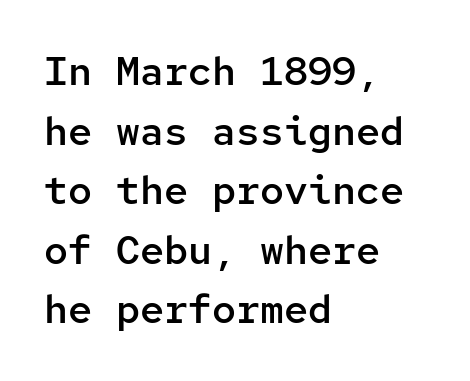
Q: Is the text bold? A: Semi-bold.
Q: Is the text italic (slanted)? A: No, it is upright.
Q: Is the typeface a serif or a sans-serif typeface? A: Sans-serif.
Q: Is the text underlined? A: No.
Q: How is the paragraph aligned? A: Left-aligned.
Q: Is the spacing between letters normal or unusually wide? A: Normal.
Q: Is the spacing between lines tight, normal or loose? A: Normal.
Q: Width (condensed, normal, or wide)? A: Normal.
Q: Stroke contrast? A: Low.
Q: x-height? A: Medium.
Q: Monospaced? A: Yes.
